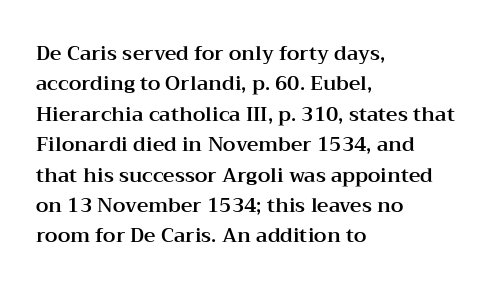
The image shows 20 px text type, upright; set left-aligned, normal line spacing (1.52x), normal letter spacing, not underlined.
